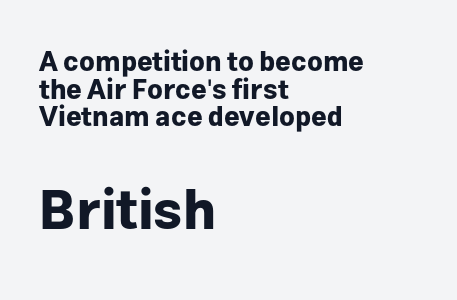
A bare baseline throughout the passage. Typographically, this falls in the sans-serif category. Every character sits straight up, as roman type does. You could call the tracking neutral — neither tight nor loose. Layout note: lines flush left.
